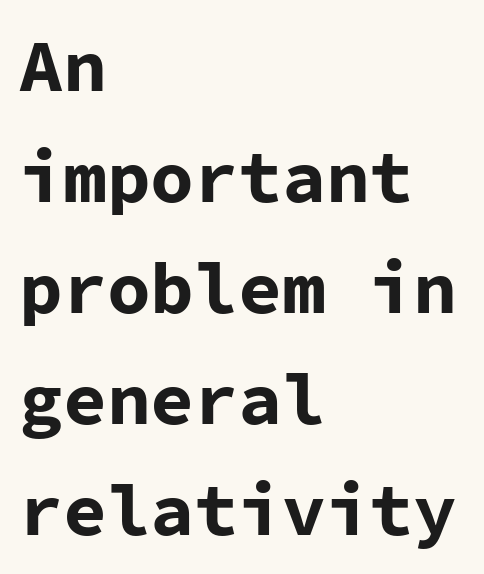
Fixed-width glyphs throughout — classic coding-font behaviour. The line-height multiplier appears to be the usual default. Layout note: lines flush left. Every character sits straight up, as roman type does. Lines of text with bare space underneath. Heavy, bold letterforms.
